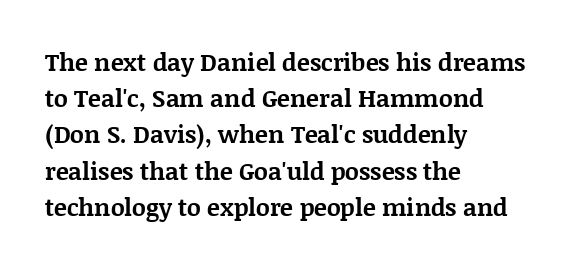
{"italic": "no", "bold": "yes", "underline": "no", "align": "left", "line_spacing": "normal", "line_spacing_ratio": 1.51, "letter_spacing": "normal", "letter_spacing_em": 0.0, "glyph_px": 24}
